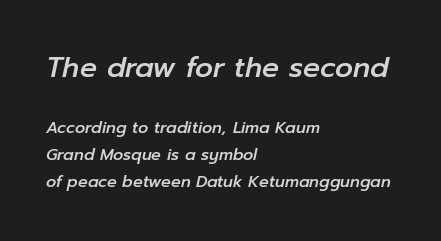
Q: Is the text italic (slanted)? A: Yes, it leans right by about 12 degrees.
Q: Is the text underlined? A: No.
Q: How is the paragraph aligned? A: Left-aligned.
Q: Is the spacing between letters normal or unusually wide? A: Normal.
Q: Is the spacing between lines tight, normal or loose? A: Normal.
Q: Which block of text is set in a larger size, the first (top) or the second (bottom)? A: The first (top) one.
Q: Width (condensed, normal, or wide)? A: Normal.
Q: Stroke contrast? A: Low.
Q: x-height? A: Medium.
Q: Monospaced? A: No.
